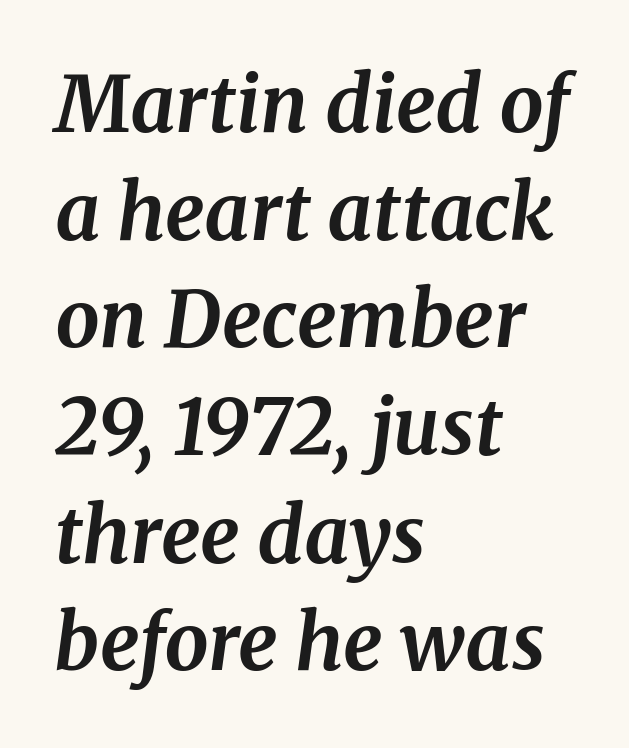
The image shows 78 px bold serif type, italic (leaning right); set left-aligned, normal line spacing (1.38x), normal letter spacing, not underlined; medium stroke contrast and a medium x-height.
